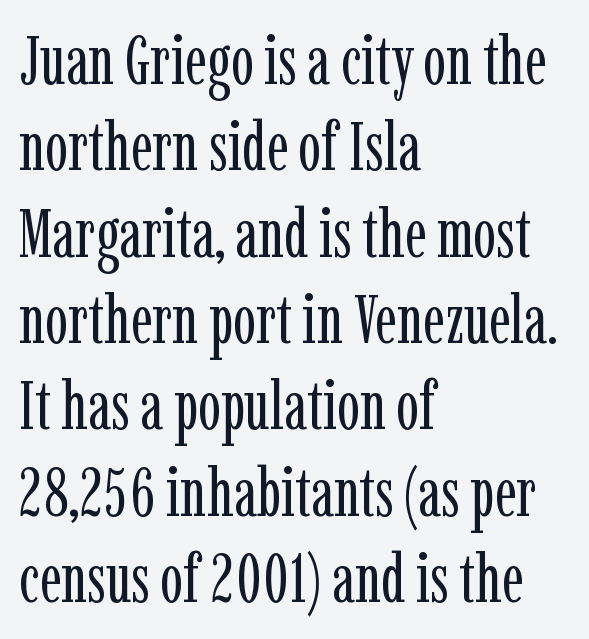
Bare-footed words on every line. The letters look calm and open, with moderate or lighter stems. The typeface chosen for these lines features serifs. The setting favours the left margin, as ordinary paragraphs usually do. Regular leading. The specimen reads as upright at a glance.
